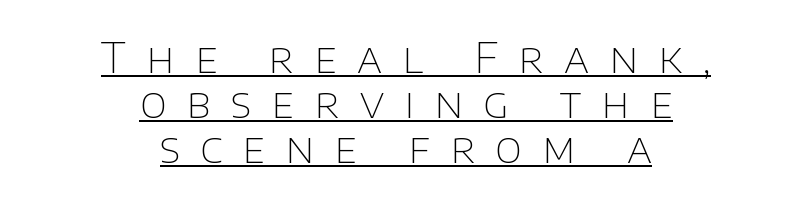
Q: Is the text bold? A: No.
Q: Is the text italic (slanted)? A: No, it is upright.
Q: Is the typeface a serif or a sans-serif typeface? A: Sans-serif.
Q: Is the text underlined? A: Yes.
Q: How is the paragraph aligned? A: Centered.
Q: Is the spacing between letters normal or unusually wide? A: Unusually wide.
Q: Is the spacing between lines tight, normal or loose? A: Tight.
Q: Width (condensed, normal, or wide)? A: Normal.
Q: Stroke contrast? A: Low.
Q: x-height? A: Large.
Q: Monospaced? A: No.
